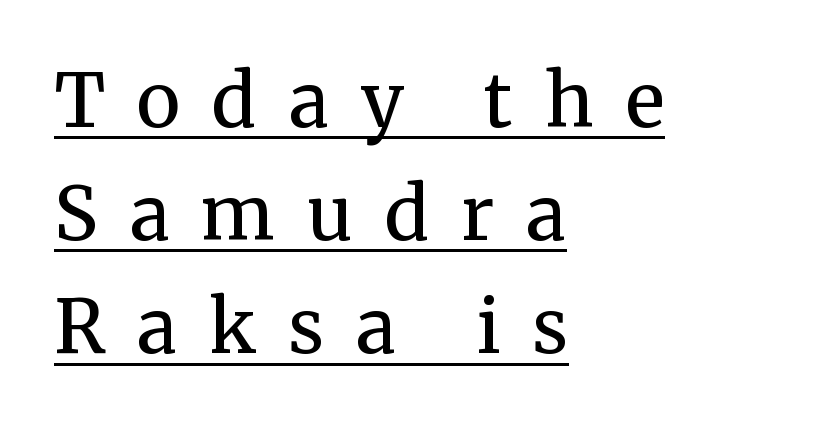
The image shows 74 px regular-weight serif type, upright; set left-aligned, normal line spacing (1.53x), unusually wide letter spacing (+0.43 em), underlined; medium stroke contrast and a medium x-height.
